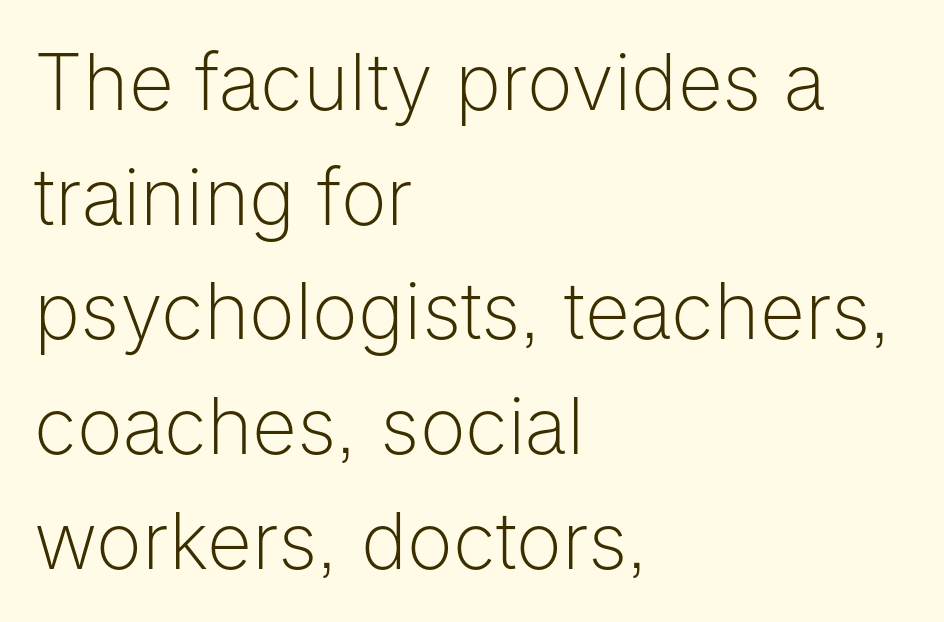
Q: Is the text bold? A: No.
Q: Is the text italic (slanted)? A: No, it is upright.
Q: Is the typeface a serif or a sans-serif typeface? A: Sans-serif.
Q: Is the text underlined? A: No.
Q: How is the paragraph aligned? A: Left-aligned.
Q: Is the spacing between letters normal or unusually wide? A: Normal.
Q: Is the spacing between lines tight, normal or loose? A: Normal.
Q: Width (condensed, normal, or wide)? A: Normal.
Q: Stroke contrast? A: Low.
Q: x-height? A: Medium.
Q: Monospaced? A: No.
